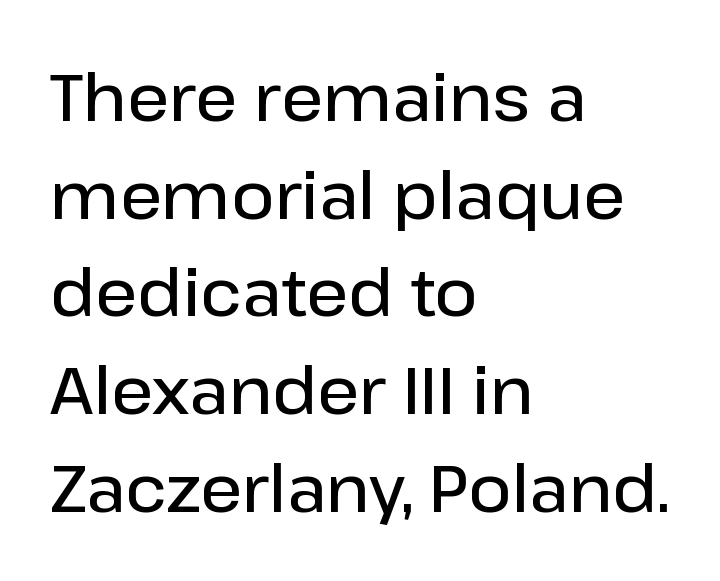
Characters remain perfectly vertical along every line. Honestly, the row spacing looks completely unremarkable. Nobody touched the tracking dial on this one. Plain, unruled lines of type. The paragraph has a hard left edge and a soft right edge.
